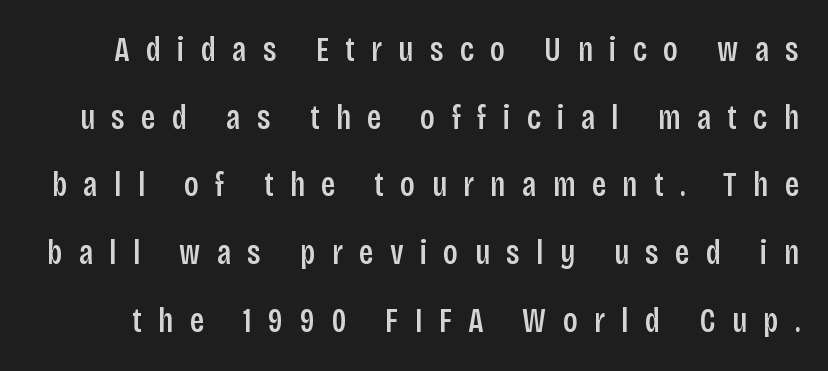
The block of text is sparse from top to bottom, with ample space between rows. A typesetter would call this heavily tracked-out type. This sample uses a sans-serif face. Do the characters align in a grid? No, the font is proportional.
